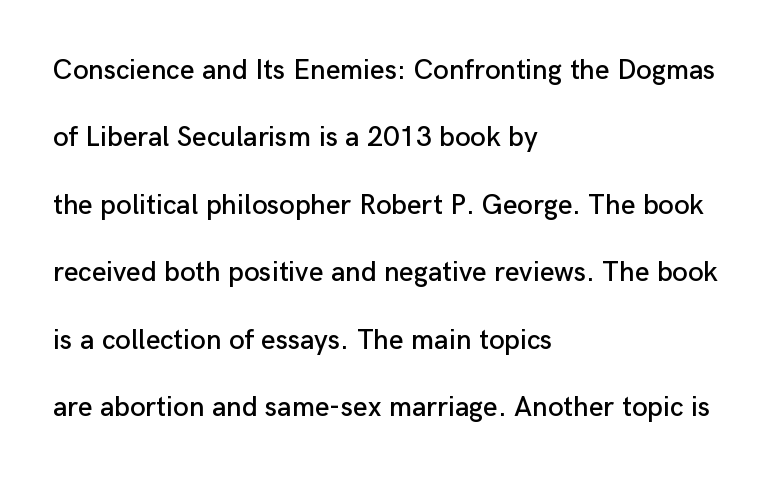
This sample is left-justified, so line endings fall wherever the words run out. Nobody drew a line under any word here. Spacing verdict: proportional, widths tailored to each character. Summary of vertical rhythm: relaxed, with wide interline spacing. Are there feet on the stems? There aren't — it's a sans. The font's upright variant was chosen for this text.
